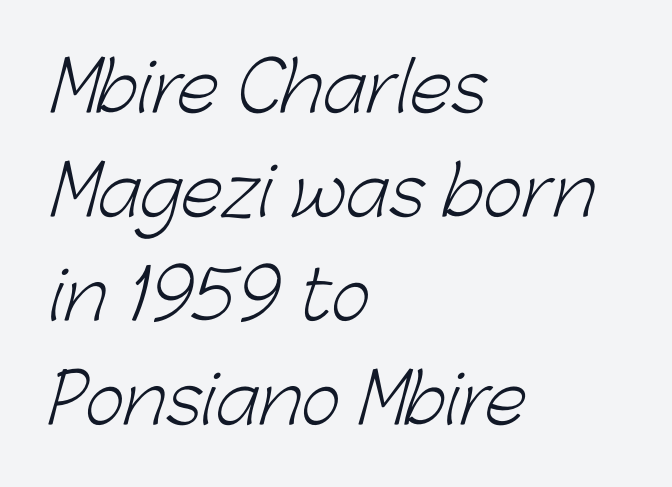
{"serif": "no", "bold": "no", "weight": "light", "width": "normal", "stroke_contrast": "low", "x_height": "medium", "monospaced": "no", "underline": "no", "align": "left", "line_spacing": "normal", "line_spacing_ratio": 1.53, "letter_spacing": "normal", "letter_spacing_em": 0.0, "glyph_px": 68}
